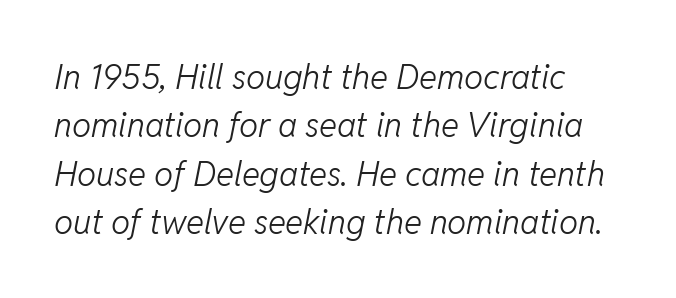
{"italic": "yes", "lean": "right", "slant_degrees": 11, "bold": "no", "weight": "light", "width": "normal", "stroke_contrast": "low", "x_height": "medium", "monospaced": "no", "underline": "no", "line_spacing": "normal", "line_spacing_ratio": 1.42, "letter_spacing": "normal", "letter_spacing_em": 0.0, "glyph_px": 34}
